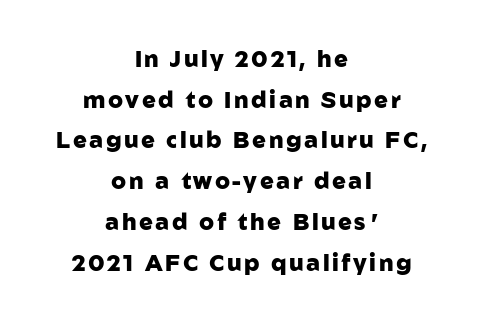
The image shows 23 px bold type, upright; set centered, line spacing 1.77x, not underlined.
